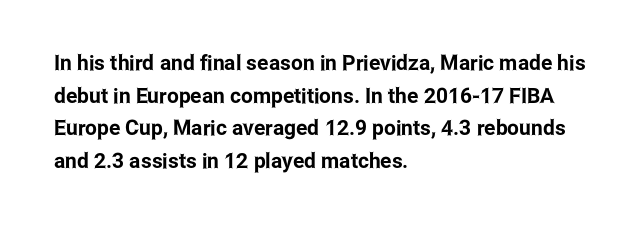
{"italic": "no", "underline": "no", "align": "left", "line_spacing": "normal", "line_spacing_ratio": 1.55, "letter_spacing": "normal", "letter_spacing_em": 0.0, "glyph_px": 21}
